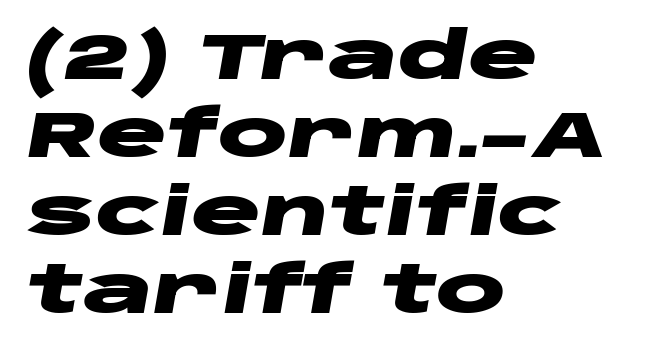
Q: Is the text bold? A: Yes.
Q: Is the text italic (slanted)? A: Yes, it leans right by about 10 degrees.
Q: Is the text underlined? A: No.
Q: How is the paragraph aligned? A: Left-aligned.
Q: Is the spacing between letters normal or unusually wide? A: Normal.
Q: Width (condensed, normal, or wide)? A: Wide.
Q: Stroke contrast? A: Low.
Q: x-height? A: Large.
Q: Monospaced? A: No.
